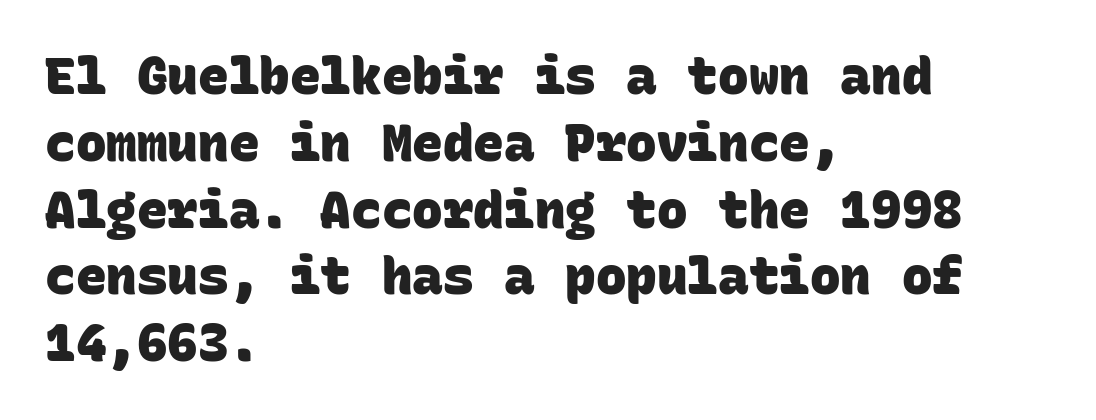
Q: Is the text bold? A: Yes.
Q: Is the typeface a serif or a sans-serif typeface? A: Sans-serif.
Q: Is the text underlined? A: No.
Q: How is the paragraph aligned? A: Left-aligned.
Q: Is the spacing between letters normal or unusually wide? A: Normal.
Q: Is the spacing between lines tight, normal or loose? A: Normal.
Q: Width (condensed, normal, or wide)? A: Normal.
Q: Stroke contrast? A: Low.
Q: x-height? A: Large.
Q: Monospaced? A: Yes.
